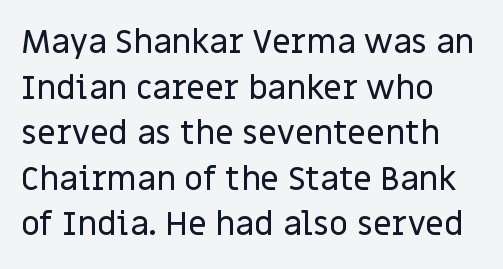
Each letter keeps its own natural width here, so spacing adapts to shape. Visually the block forms a straight wall on the left and a jagged coastline on the right. Reading down the column, the eye jumps a familiar distance to each next line. Underline: absent.
